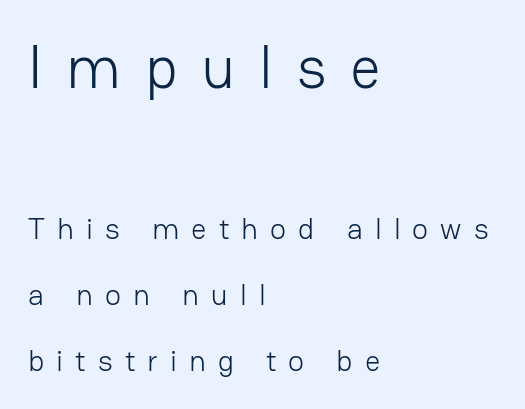
Think standard paragraph weight, or any step lighter than that. Every stem runs plumb, perpendicular to the baseline. Classification — sans serif. Look at the tracking — it's clearly loosened, letters drifting apart. Varying glyph widths throughout — classic text-font behaviour.
